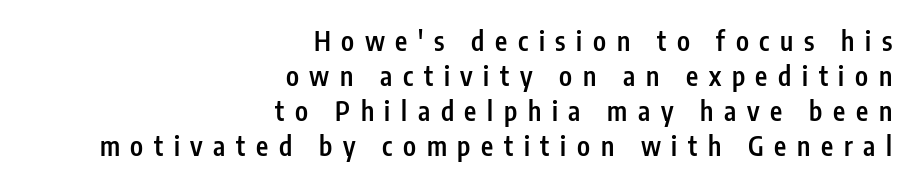
There is plenty of visible air inserted between adjacent glyphs. The passage shown stacks its lines at a standard gap. Posture: straight, roman, zero tilt. The paragraph has a hard right edge and a soft left edge. A fair bit of extra ink — the face is semibold, not bold.
